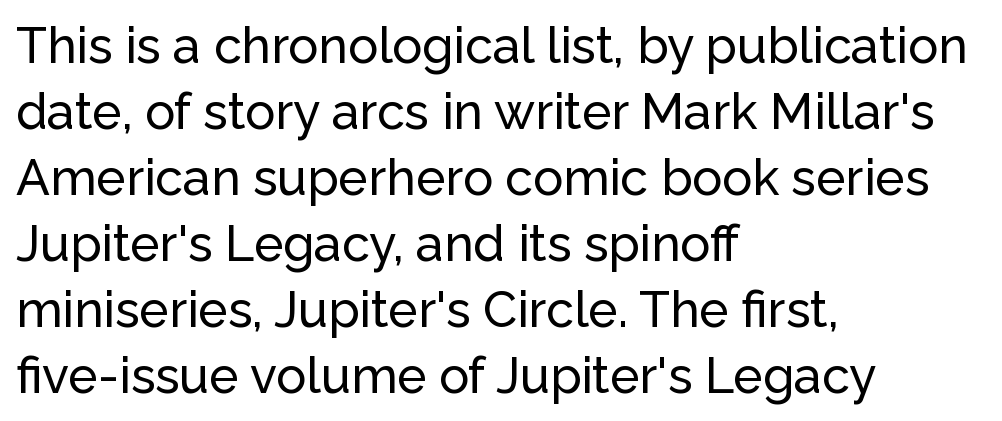
The image shows 50 px sans-serif type, upright; set left-aligned, normal line spacing (1.32x), normal letter spacing, not underlined; low stroke contrast and a medium x-height.
